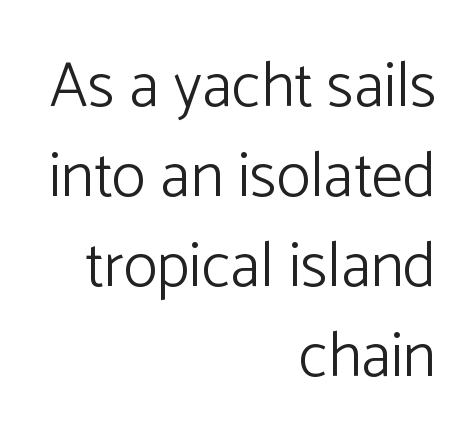
These lines sit exactly where default settings would place them. A bare baseline throughout the passage. The weight tops out at a normal text grade. How are the letters spaced? Ordinarily, with no added tracking.
